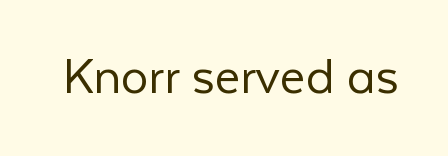
The image shows 55 px light sans-serif type, upright; set normal letter spacing, not underlined; low stroke contrast and a medium x-height.
